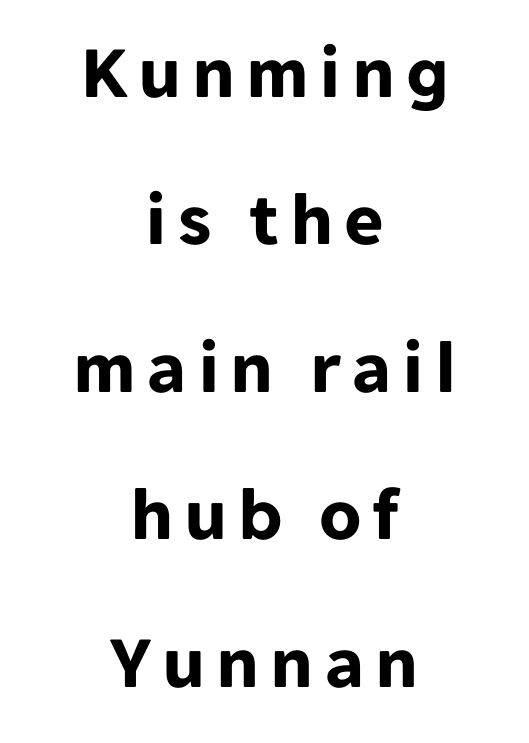
Q: Is the text bold? A: Yes.
Q: Is the text italic (slanted)? A: No, it is upright.
Q: Is the typeface a serif or a sans-serif typeface? A: Sans-serif.
Q: Is the text underlined? A: No.
Q: How is the paragraph aligned? A: Centered.
Q: Is the spacing between lines tight, normal or loose? A: Loose.
Q: Width (condensed, normal, or wide)? A: Normal.
Q: Stroke contrast? A: Low.
Q: x-height? A: Medium.
Q: Monospaced? A: No.
